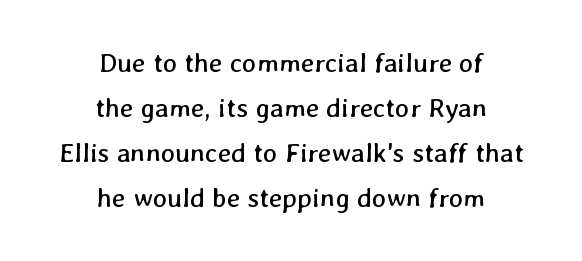
{"bold": "no", "underline": "no", "align": "center", "line_spacing": "normal", "line_spacing_ratio": 1.67, "letter_spacing": "normal", "letter_spacing_em": 0.0, "glyph_px": 27}
